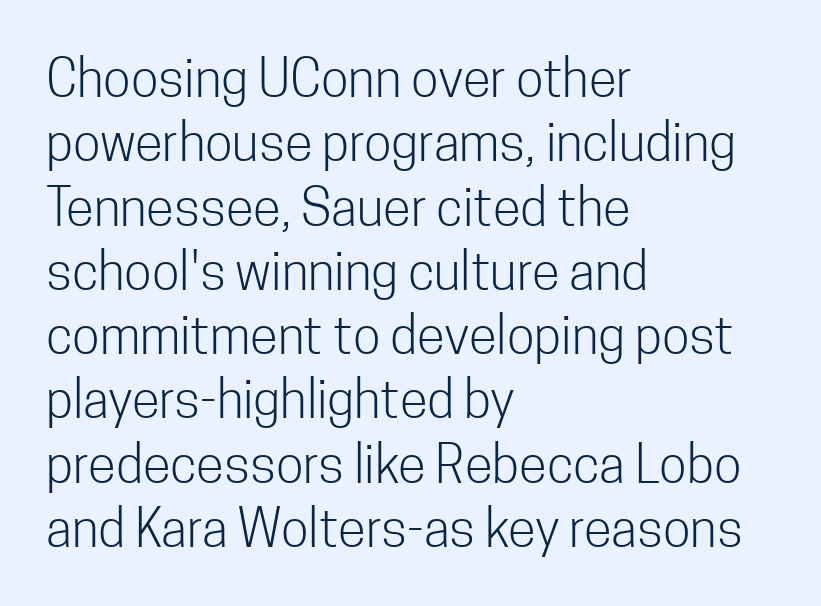
The image shows 51 px light, condensed sans-serif type, upright; set left-aligned, normal line spacing (1.26x), normal letter spacing, not underlined; low stroke contrast and a medium x-height.
